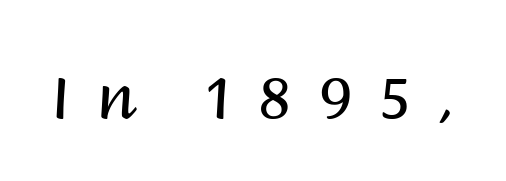
Q: Is the text bold? A: No.
Q: Is the text italic (slanted)? A: Yes.
Q: Is the typeface a serif or a sans-serif typeface? A: Sans-serif.
Q: Is the text underlined? A: No.
Q: Is the spacing between letters normal or unusually wide? A: Unusually wide.
Q: Width (condensed, normal, or wide)? A: Normal.
Q: Stroke contrast? A: Medium.
Q: x-height? A: Large.
Q: Monospaced? A: No.
